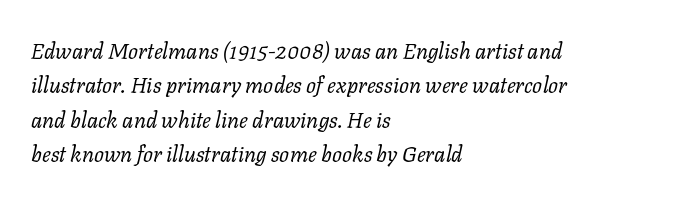
Q: Is the text bold? A: No.
Q: Is the text italic (slanted)? A: Yes, it leans right by about 11 degrees.
Q: Is the text underlined? A: No.
Q: How is the paragraph aligned? A: Left-aligned.
Q: Is the spacing between letters normal or unusually wide? A: Normal.
Q: Is the spacing between lines tight, normal or loose? A: Normal.
